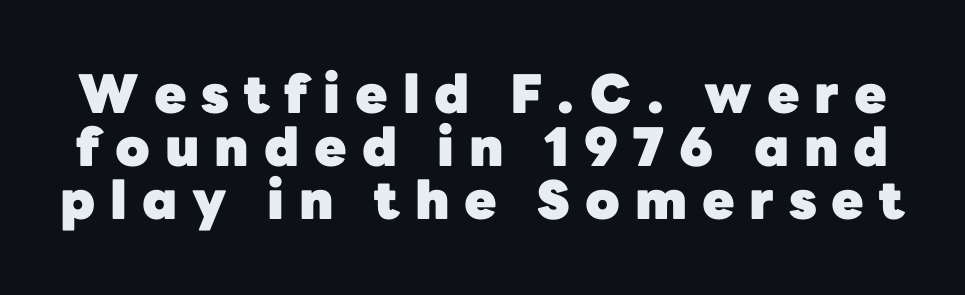
The image shows 53 px heavy sans-serif type, upright; set tight line spacing (1.0x), unusually wide letter spacing (+0.28 em), not underlined; low stroke contrast and a medium x-height.
